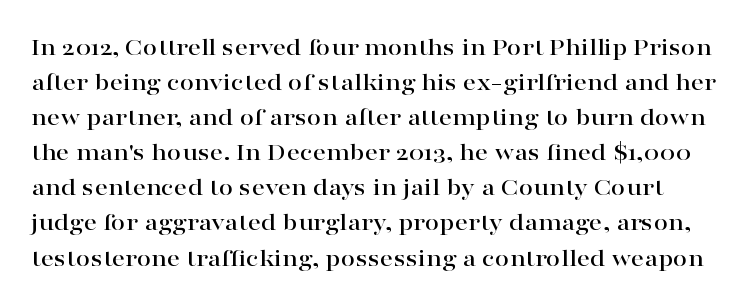
The glyphs are unaccompanied by any horizontal stroke below them. A typesetter would mark this as roman, not italic. How are the letters spaced? Ordinarily, with no added tracking. The lines sit at an ordinary, default distance from one another.
